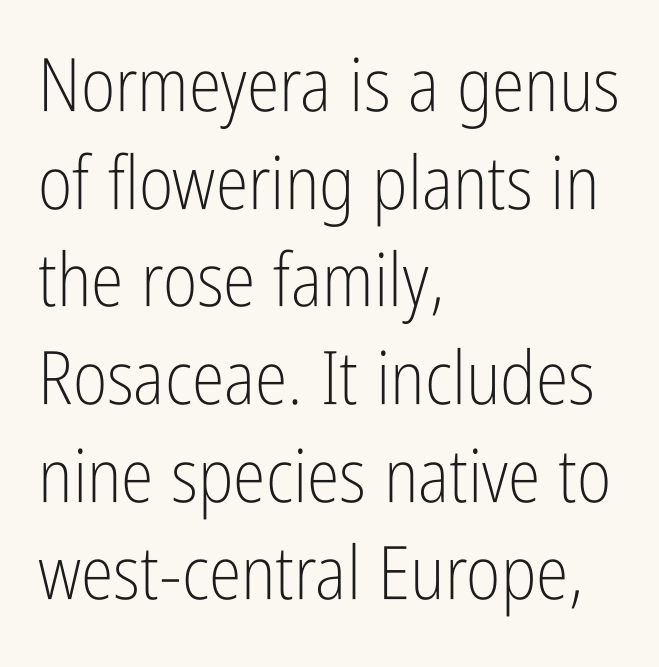
The image shows 74 px light, condensed sans-serif type, upright; set left-aligned, normal line spacing (1.32x), normal letter spacing, not underlined; low stroke contrast and a medium x-height.
